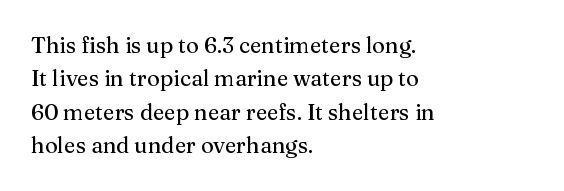
{"italic": "no", "underline": "no", "align": "left", "line_spacing": "normal", "line_spacing_ratio": 1.52, "letter_spacing": "normal", "letter_spacing_em": 0.0, "glyph_px": 22}
